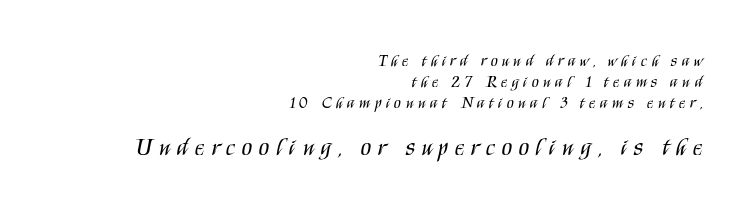
Q: Is the text bold? A: No.
Q: Is the text italic (slanted)? A: Yes.
Q: Is the text underlined? A: No.
Q: How is the paragraph aligned? A: Right-aligned.
Q: Is the spacing between letters normal or unusually wide? A: Unusually wide.
Q: Is the spacing between lines tight, normal or loose? A: Normal.
Q: Which block of text is set in a larger size, the first (top) or the second (bottom)? A: The second (bottom) one.
